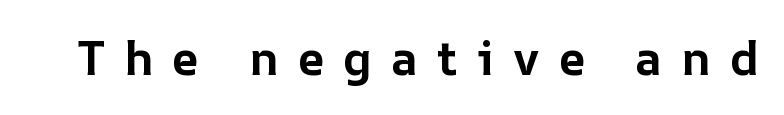
{"italic": "no", "bold": "yes", "weight": "bold", "width": "normal", "stroke_contrast": "low", "x_height": "medium", "monospaced": "no", "underline": "no", "letter_spacing": "wide", "letter_spacing_em": 0.4, "glyph_px": 47}
